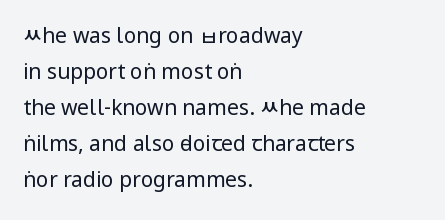
{"italic": "no", "bold": "no", "underline": "no", "align": "left", "line_spacing_ratio": 1.72, "letter_spacing": "normal", "letter_spacing_em": 0.0, "glyph_px": 21}
